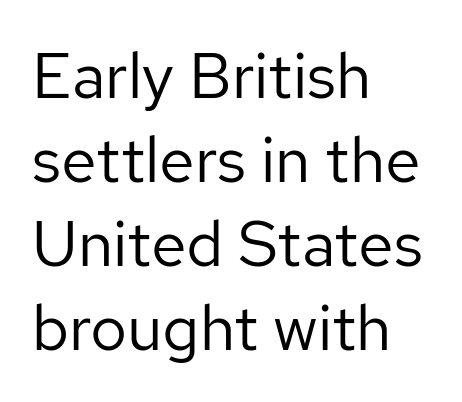
The image shows 64 px regular-weight sans-serif type, upright; set left-aligned, normal line spacing (1.31x), normal letter spacing, not underlined; low stroke contrast and a medium x-height.
